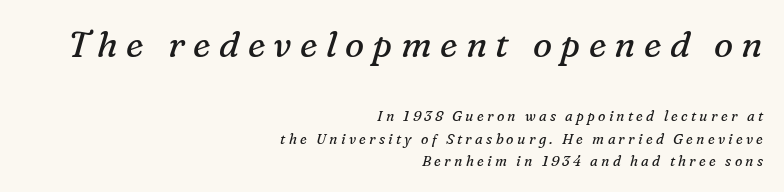
{"serif": "yes", "italic": "yes", "lean": "right", "slant_degrees": 16, "bold": "no", "weight": "regular", "width": "normal", "stroke_contrast": "medium", "x_height": "medium", "monospaced": "no", "underline": "no", "align": "right", "line_spacing": "normal", "line_spacing_ratio": 1.6, "letter_spacing": "wide", "letter_spacing_em": 0.23, "larger_block": "first", "size_ratio": 2.57, "glyph_px": 36}
